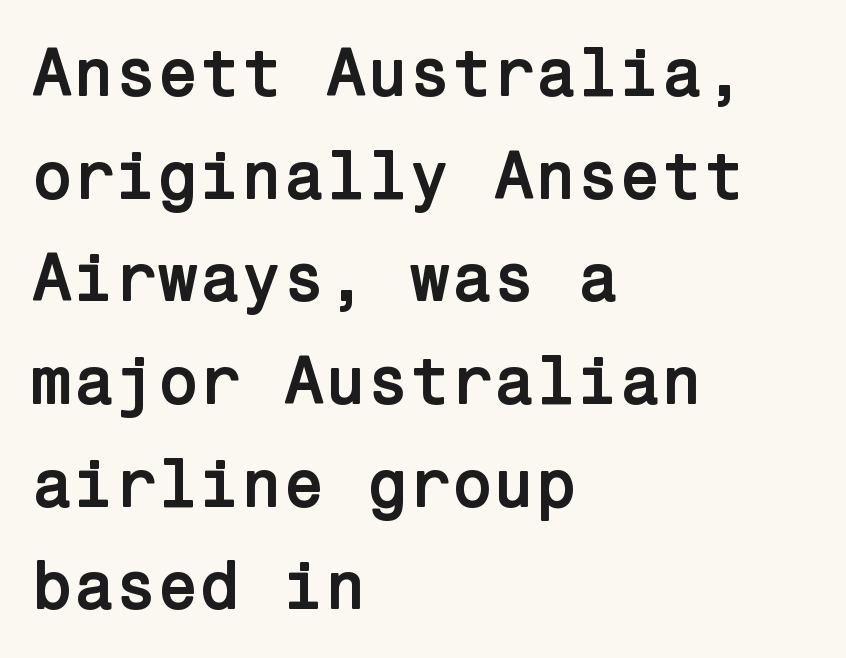
The image shows 68 px semibold sans-serif type, upright; set left-aligned, normal line spacing (1.51x), normal letter spacing, not underlined; low stroke contrast and a medium x-height.
